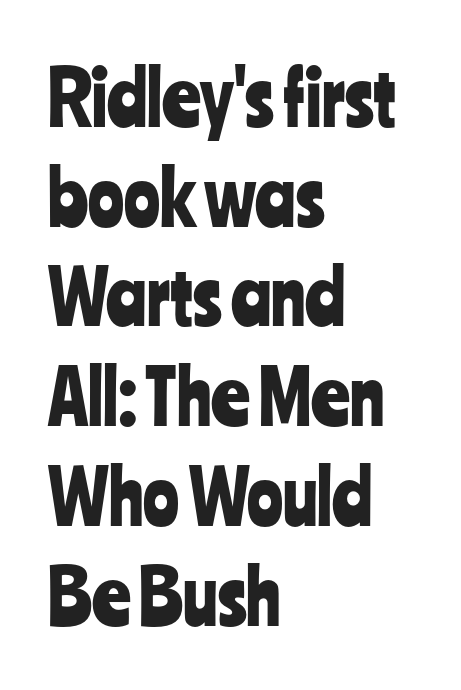
{"serif": "no", "italic": "no", "width": "condensed", "stroke_contrast": "low", "x_height": "medium", "monospaced": "no", "underline": "no", "align": "left", "line_spacing": "normal", "line_spacing_ratio": 1.33, "letter_spacing": "normal", "letter_spacing_em": 0.0, "glyph_px": 75}
